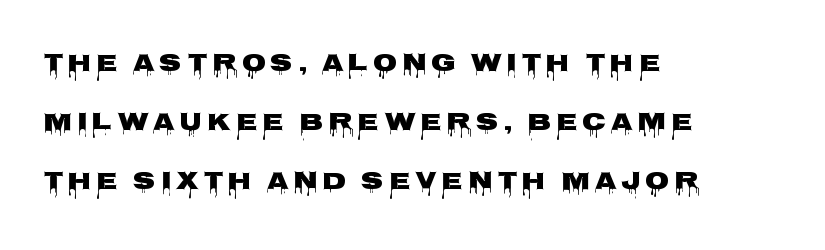
{"italic": "no", "bold": "yes", "underline": "no", "align": "left", "line_spacing": "loose", "line_spacing_ratio": 2.36, "glyph_px": 25}
